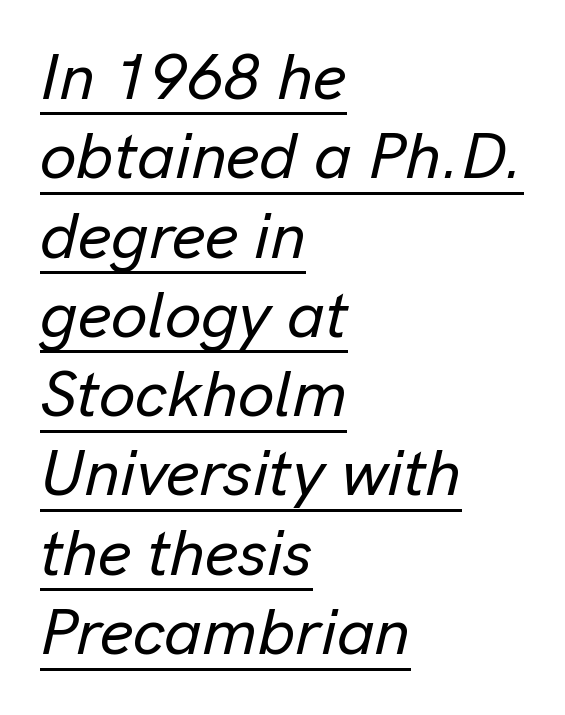
Q: Is the text italic (slanted)? A: Yes, it leans right by about 13 degrees.
Q: Is the text underlined? A: Yes.
Q: How is the paragraph aligned? A: Left-aligned.
Q: Is the spacing between letters normal or unusually wide? A: Normal.
Q: Width (condensed, normal, or wide)? A: Normal.
Q: Stroke contrast? A: Low.
Q: x-height? A: Medium.
Q: Monospaced? A: No.
